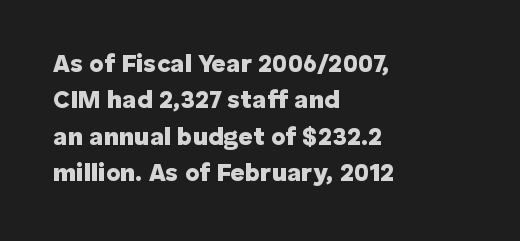
Q: Is the text bold? A: Yes.
Q: Is the text italic (slanted)? A: No, it is upright.
Q: Is the text underlined? A: No.
Q: How is the paragraph aligned? A: Left-aligned.
Q: Is the spacing between letters normal or unusually wide? A: Normal.
Q: Is the spacing between lines tight, normal or loose? A: Normal.
